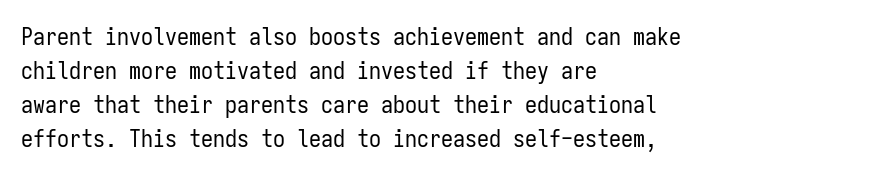
{"italic": "no", "bold": "no", "underline": "no", "align": "left", "line_spacing": "normal", "line_spacing_ratio": 1.41, "letter_spacing": "normal", "letter_spacing_em": 0.0, "glyph_px": 24}
